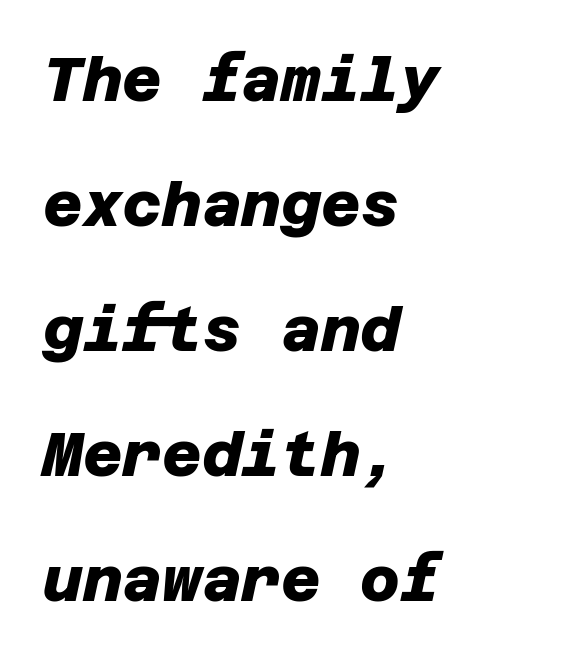
Q: Is the text bold? A: Yes.
Q: Is the typeface a serif or a sans-serif typeface? A: Sans-serif.
Q: Is the text underlined? A: No.
Q: How is the paragraph aligned? A: Left-aligned.
Q: Is the spacing between letters normal or unusually wide? A: Normal.
Q: Is the spacing between lines tight, normal or loose? A: Loose.
Q: Width (condensed, normal, or wide)? A: Normal.
Q: Stroke contrast? A: Low.
Q: x-height? A: Large.
